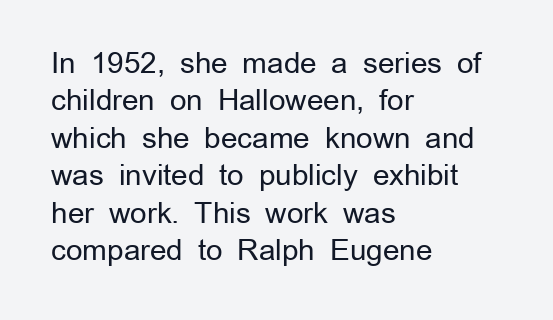
Are there feet on the stems? There aren't — it's a sans. The gap between lines stays unmarked. Does the lettering tilt? It doesn't — this is upright. Each letter keeps its own natural width here, so spacing adapts to shape. How are the letters spaced? Ordinarily, with no added tracking. The compositor pushed each line to the left boundary.
